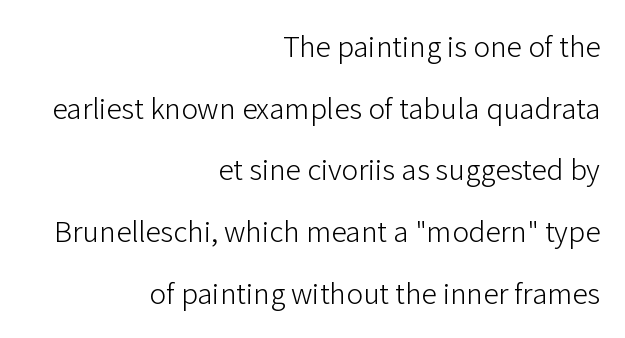
{"serif": "no", "italic": "no", "bold": "no", "weight": "light", "width": "normal", "stroke_contrast": "low", "x_height": "medium", "monospaced": "no", "underline": "no", "align": "right", "line_spacing": "loose", "line_spacing_ratio": 1.99, "letter_spacing": "normal", "letter_spacing_em": 0.0, "glyph_px": 31}
